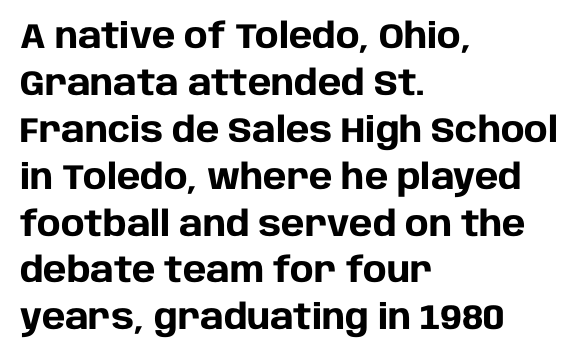
{"serif": "no", "italic": "no", "bold": "yes", "weight": "heavy", "width": "normal", "stroke_contrast": "low", "x_height": "large", "monospaced": "no", "underline": "no", "align": "left", "line_spacing": "normal", "line_spacing_ratio": 1.34, "letter_spacing": "normal", "letter_spacing_em": 0.0, "glyph_px": 35}
